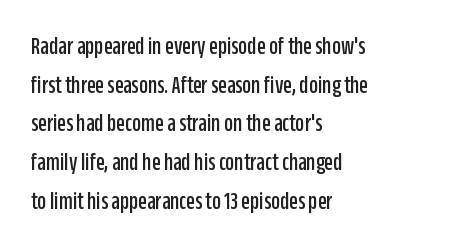
{"italic": "no", "underline": "no", "align": "left", "line_spacing": "normal", "line_spacing_ratio": 1.55, "letter_spacing": "normal", "letter_spacing_em": 0.0, "glyph_px": 25}
